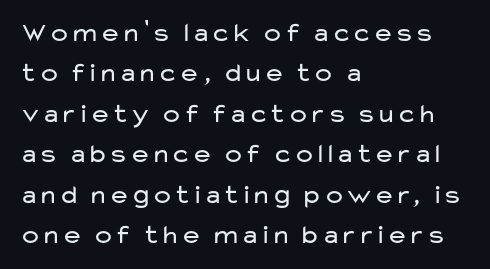
The passage shown stacks its lines at a standard gap. Students, note that the glyphs here touch the page at normal intervals. This reads as an unemphasized weight, regular at the heaviest. Typeset ragged right — the left edge is the straight one. No italicization has been applied; the sample stays upright.
